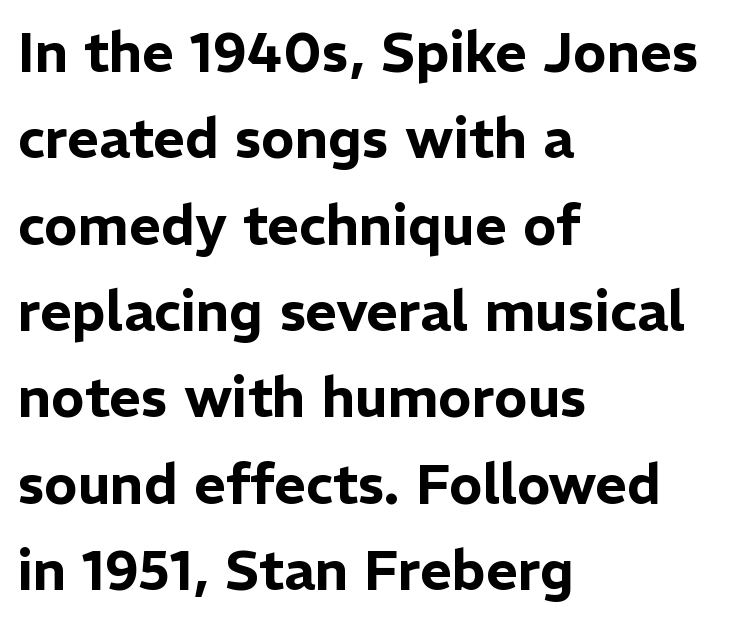
{"serif": "no", "italic": "no", "width": "normal", "stroke_contrast": "low", "x_height": "medium", "monospaced": "no", "underline": "no", "align": "left", "line_spacing": "normal", "line_spacing_ratio": 1.57, "letter_spacing": "normal", "letter_spacing_em": 0.0, "glyph_px": 55}
